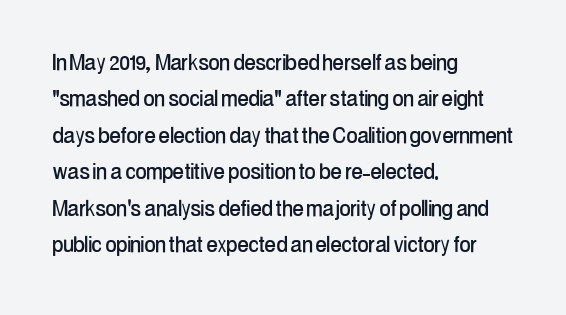
{"italic": "no", "underline": "no", "align": "left", "line_spacing": "normal", "line_spacing_ratio": 1.35, "letter_spacing": "normal", "letter_spacing_em": 0.0, "glyph_px": 27}
